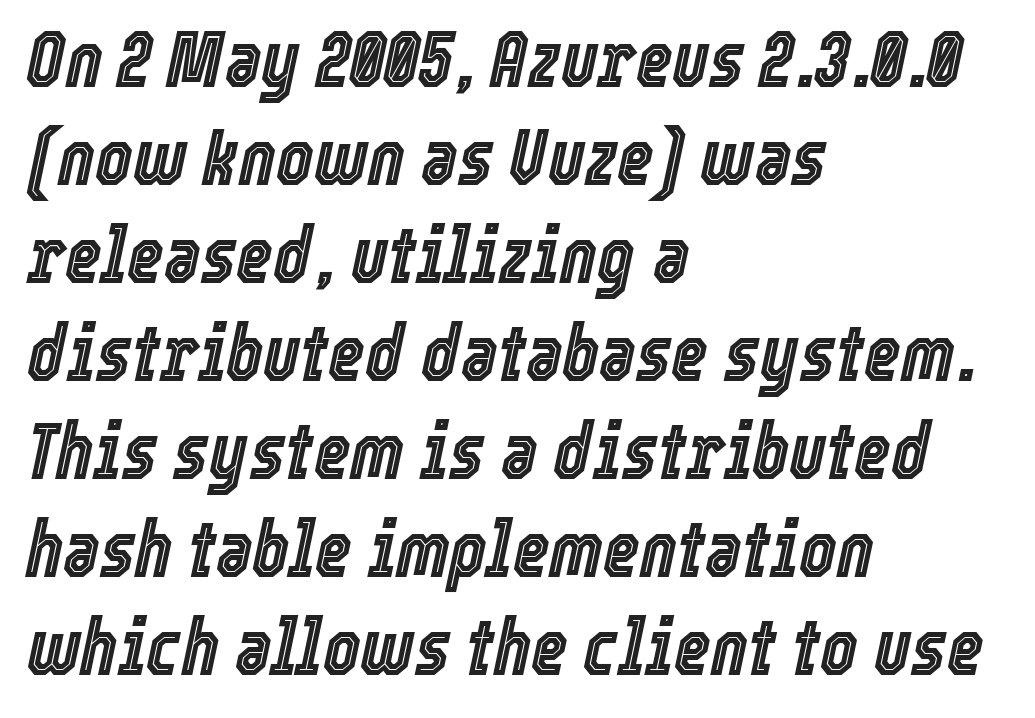
Q: Is the text italic (slanted)? A: Yes, it leans right by about 12 degrees.
Q: Is the text underlined? A: No.
Q: How is the paragraph aligned? A: Left-aligned.
Q: Is the spacing between letters normal or unusually wide? A: Normal.
Q: Width (condensed, normal, or wide)? A: Condensed.
Q: x-height? A: Medium.
Q: Monospaced? A: No.
